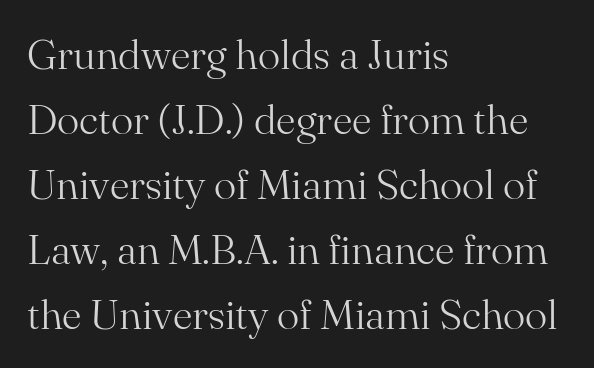
The image shows 42 px light serif type, upright; set left-aligned, normal line spacing (1.55x), normal letter spacing, not underlined; medium stroke contrast and a small x-height.
